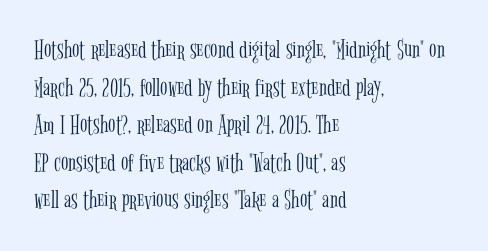
{"italic": "no", "bold": "no", "underline": "no", "align": "left", "line_spacing": "normal", "line_spacing_ratio": 1.39, "letter_spacing": "normal", "letter_spacing_em": 0.0, "glyph_px": 27}
